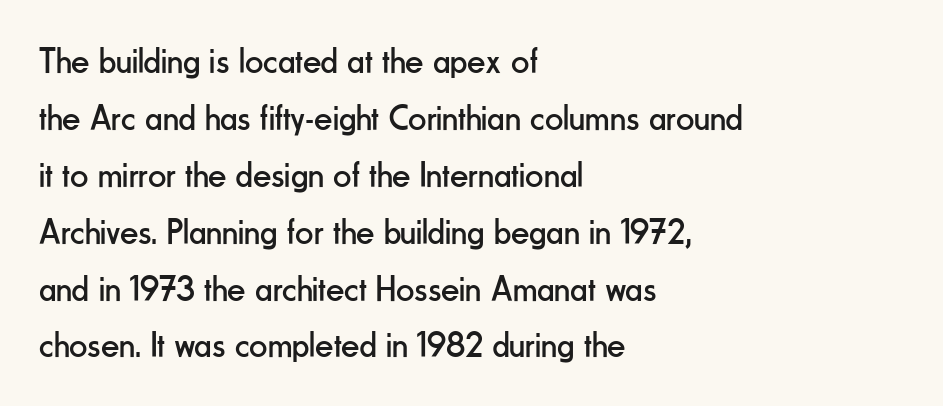
Q: Is the text bold? A: No.
Q: Is the text italic (slanted)? A: No, it is upright.
Q: Is the typeface a serif or a sans-serif typeface? A: Sans-serif.
Q: Is the text underlined? A: No.
Q: How is the paragraph aligned? A: Left-aligned.
Q: Is the spacing between letters normal or unusually wide? A: Normal.
Q: Is the spacing between lines tight, normal or loose? A: Normal.
Q: Width (condensed, normal, or wide)? A: Condensed.
Q: Stroke contrast? A: Low.
Q: x-height? A: Small.
Q: Monospaced? A: No.
